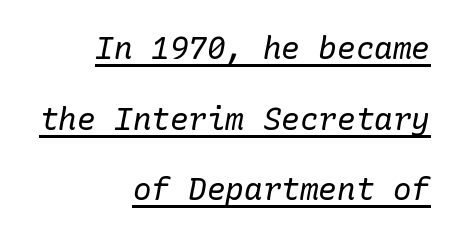
Q: Is the text bold? A: No.
Q: Is the text italic (slanted)? A: Yes, it leans right by about 10 degrees.
Q: Is the typeface a serif or a sans-serif typeface? A: Sans-serif.
Q: Is the text underlined? A: Yes.
Q: How is the paragraph aligned? A: Right-aligned.
Q: Is the spacing between letters normal or unusually wide? A: Normal.
Q: Is the spacing between lines tight, normal or loose? A: Loose.
Q: Width (condensed, normal, or wide)? A: Normal.
Q: Stroke contrast? A: Low.
Q: x-height? A: Medium.
